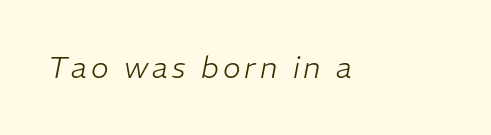
The image shows 30 px light type, italic (leaning right); set not underlined; low stroke contrast and a medium x-height.
